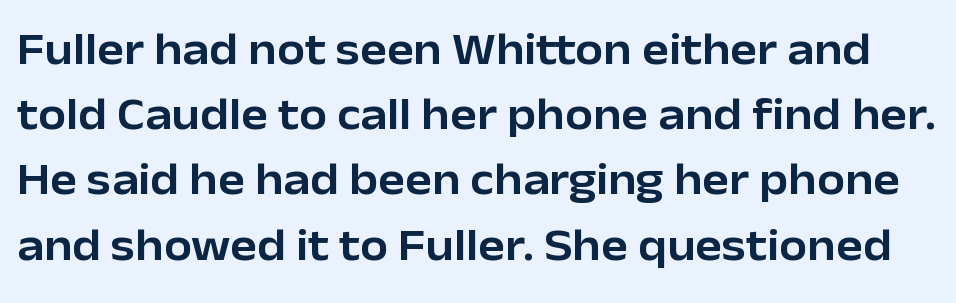
The image shows 45 px sans-serif type, upright; set normal line spacing (1.45x), normal letter spacing, not underlined; low stroke contrast and a medium x-height.
